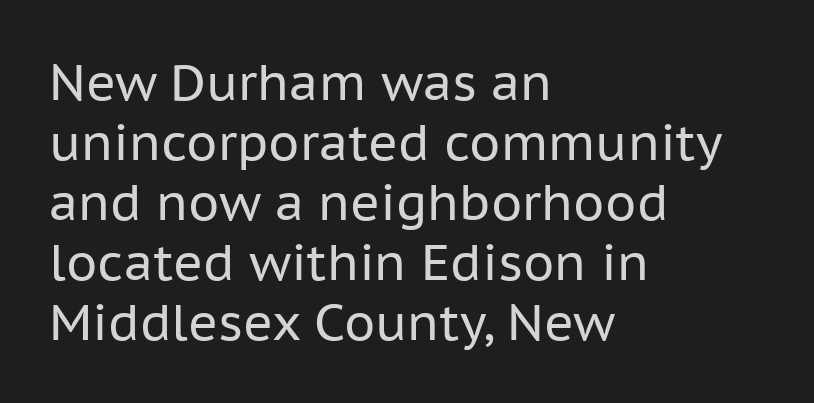
The image shows 50 px regular-weight sans-serif type, upright; set left-aligned, line spacing 1.2x, normal letter spacing, not underlined; low stroke contrast and a medium x-height.
